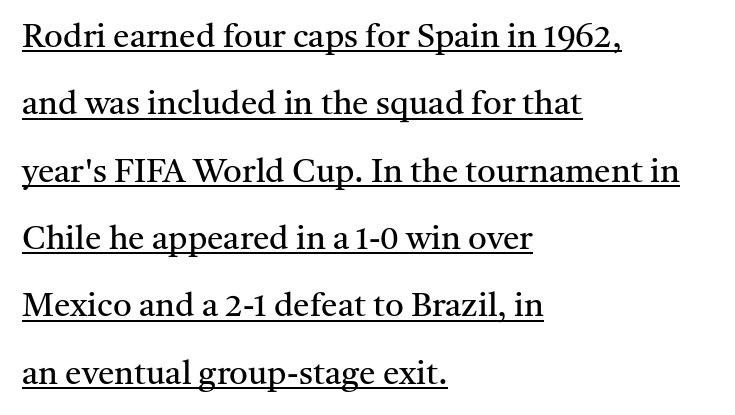
Q: Is the text bold? A: No.
Q: Is the text italic (slanted)? A: No, it is upright.
Q: Is the typeface a serif or a sans-serif typeface? A: Serif.
Q: Is the text underlined? A: Yes.
Q: How is the paragraph aligned? A: Left-aligned.
Q: Is the spacing between letters normal or unusually wide? A: Normal.
Q: Is the spacing between lines tight, normal or loose? A: Loose.
Q: Width (condensed, normal, or wide)? A: Normal.
Q: Stroke contrast? A: Medium.
Q: x-height? A: Medium.
Q: Monospaced? A: No.
